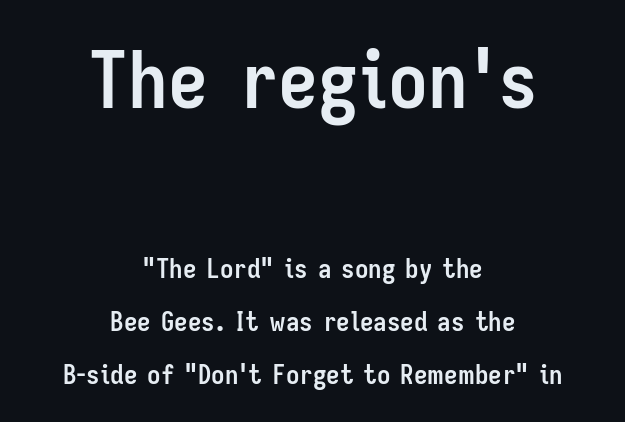
Q: Is the text bold? A: Yes.
Q: Is the text italic (slanted)? A: No, it is upright.
Q: Is the typeface a serif or a sans-serif typeface? A: Sans-serif.
Q: Is the text underlined? A: No.
Q: How is the paragraph aligned? A: Centered.
Q: Is the spacing between letters normal or unusually wide? A: Normal.
Q: Is the spacing between lines tight, normal or loose? A: Loose.
Q: Which block of text is set in a larger size, the first (top) or the second (bottom)? A: The first (top) one.
Q: Width (condensed, normal, or wide)? A: Condensed.
Q: Stroke contrast? A: Low.
Q: x-height? A: Medium.
Q: Monospaced? A: No.
